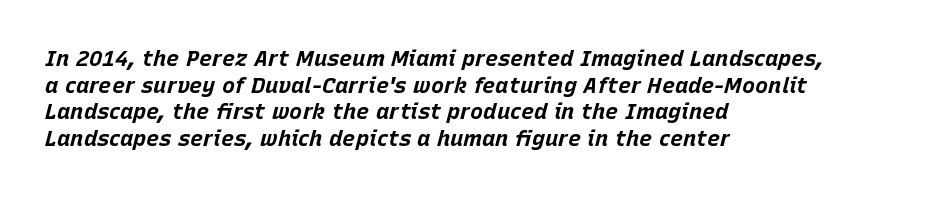
The image shows 22 px bold type, italic (leaning right); set left-aligned, line spacing 1.21x, normal letter spacing, not underlined.
